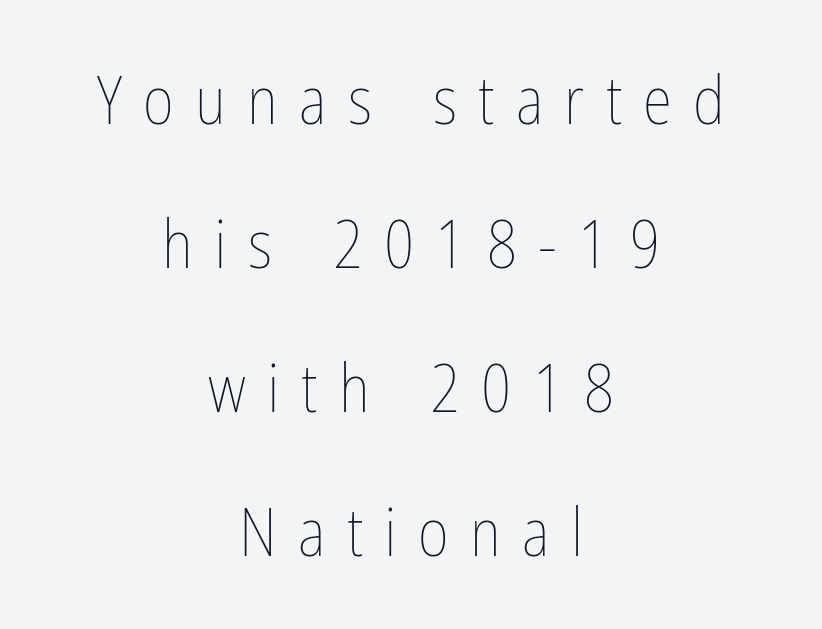
Q: Is the text bold? A: No.
Q: Is the text italic (slanted)? A: No, it is upright.
Q: Is the text underlined? A: No.
Q: How is the paragraph aligned? A: Centered.
Q: Is the spacing between letters normal or unusually wide? A: Unusually wide.
Q: Is the spacing between lines tight, normal or loose? A: Loose.
Q: Width (condensed, normal, or wide)? A: Condensed.
Q: Stroke contrast? A: Low.
Q: x-height? A: Medium.
Q: Monospaced? A: No.
